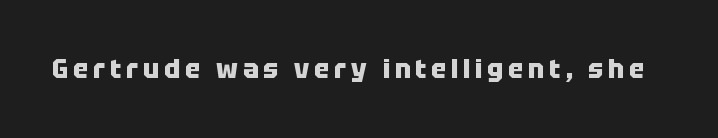
Q: Is the text bold? A: Yes.
Q: Is the text italic (slanted)? A: No, it is upright.
Q: Is the text underlined? A: No.
